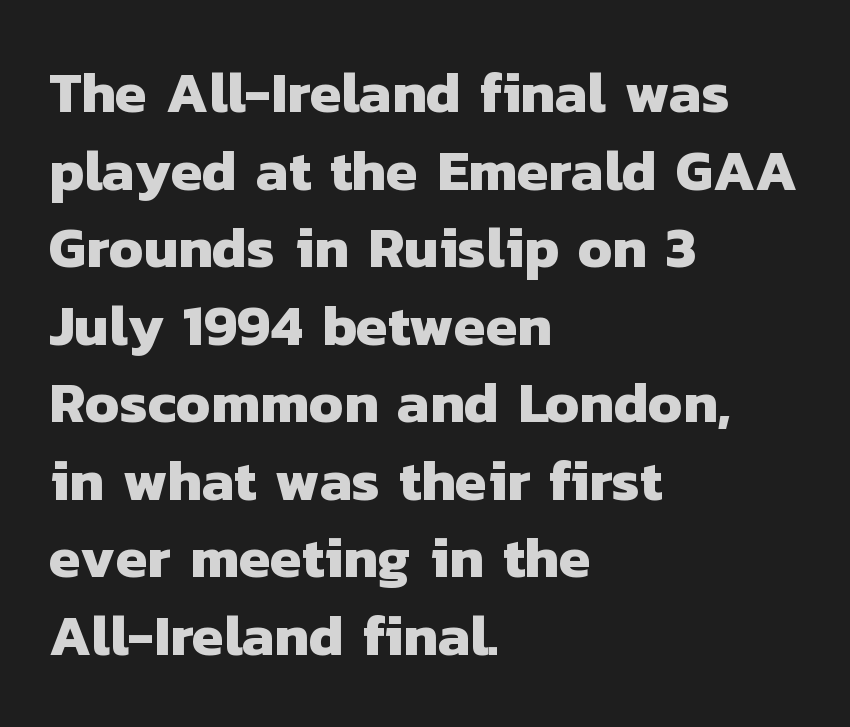
Q: Is the text bold? A: Yes.
Q: Is the typeface a serif or a sans-serif typeface? A: Sans-serif.
Q: Is the text underlined? A: No.
Q: How is the paragraph aligned? A: Left-aligned.
Q: Is the spacing between letters normal or unusually wide? A: Normal.
Q: Is the spacing between lines tight, normal or loose? A: Normal.
Q: Width (condensed, normal, or wide)? A: Normal.
Q: Stroke contrast? A: Low.
Q: x-height? A: Medium.
Q: Monospaced? A: No.
